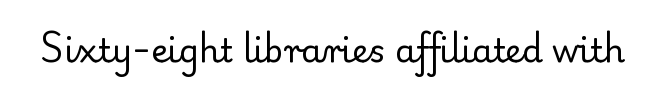
{"serif": "yes", "italic": "no", "bold": "no", "weight": "regular", "width": "normal", "stroke_contrast": "low", "x_height": "small", "monospaced": "no", "underline": "no", "letter_spacing": "normal", "letter_spacing_em": 0.0, "glyph_px": 33}
